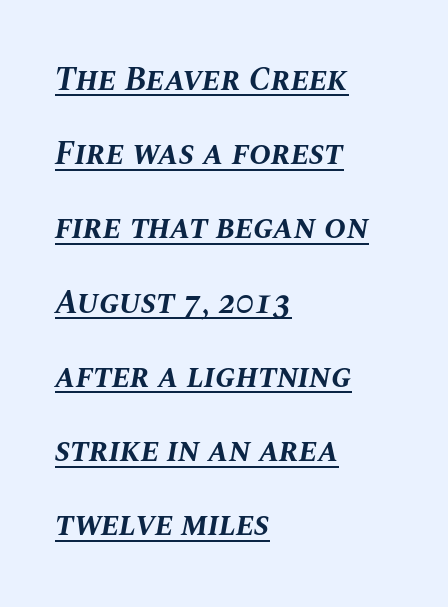
{"italic": "yes", "lean": "right", "slant_degrees": 10, "bold": "yes", "weight": "bold", "width": "normal", "stroke_contrast": "medium", "x_height": "large", "monospaced": "no", "underline": "yes", "align": "left", "line_spacing": "loose", "line_spacing_ratio": 2.25, "letter_spacing": "normal", "letter_spacing_em": 0.0, "glyph_px": 33}
